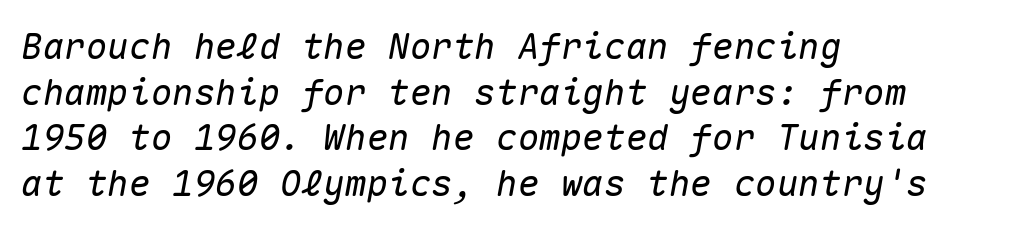
Q: Is the text italic (slanted)? A: Yes, it leans right by about 10 degrees.
Q: Is the text underlined? A: No.
Q: How is the paragraph aligned? A: Left-aligned.
Q: Is the spacing between letters normal or unusually wide? A: Normal.
Q: Is the spacing between lines tight, normal or loose? A: Normal.
Q: Width (condensed, normal, or wide)? A: Normal.
Q: Stroke contrast? A: Medium.
Q: x-height? A: Medium.
Q: Monospaced? A: Yes.
